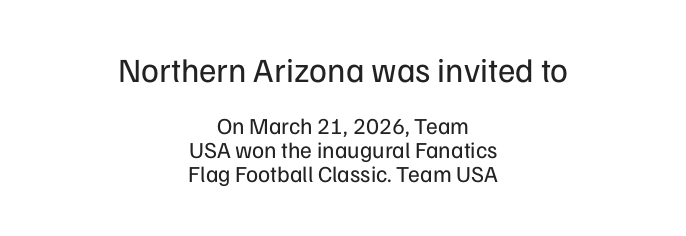
{"serif": "no", "italic": "no", "bold": "no", "weight": "regular", "width": "normal", "stroke_contrast": "low", "x_height": "medium", "monospaced": "no", "underline": "no", "align": "center", "line_spacing": "tight", "line_spacing_ratio": 1.05, "letter_spacing": "normal", "letter_spacing_em": 0.0, "larger_block": "first", "size_ratio": 1.48, "glyph_px": 34}
